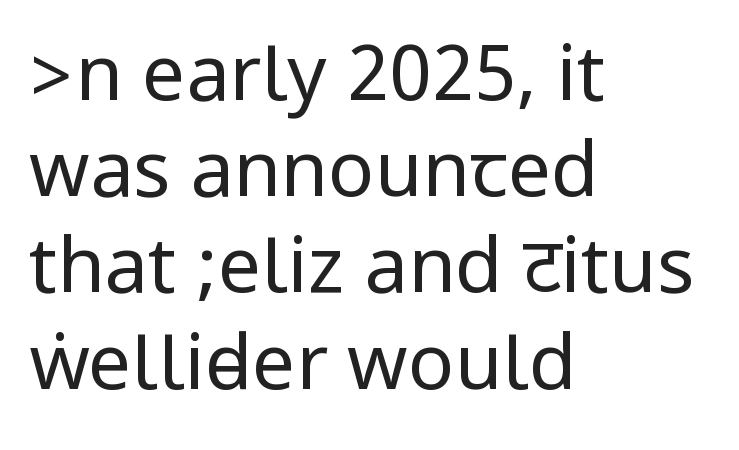
{"serif": "no", "italic": "no", "bold": "no", "weight": "regular", "width": "condensed", "stroke_contrast": "low", "underline": "no", "align": "left", "line_spacing": "normal", "line_spacing_ratio": 1.25, "letter_spacing": "normal", "letter_spacing_em": 0.0, "glyph_px": 77}
